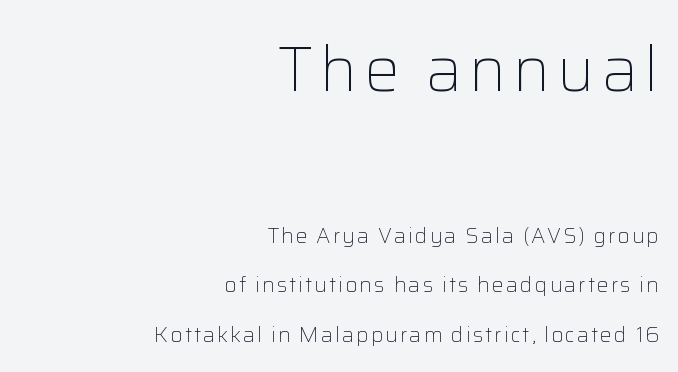
Q: Is the text bold? A: No.
Q: Is the text italic (slanted)? A: No, it is upright.
Q: Is the typeface a serif or a sans-serif typeface? A: Sans-serif.
Q: Is the text underlined? A: No.
Q: How is the paragraph aligned? A: Right-aligned.
Q: Is the spacing between lines tight, normal or loose? A: Loose.
Q: Which block of text is set in a larger size, the first (top) or the second (bottom)? A: The first (top) one.
Q: Width (condensed, normal, or wide)? A: Normal.
Q: Stroke contrast? A: Low.
Q: x-height? A: Medium.
Q: Monospaced? A: No.
